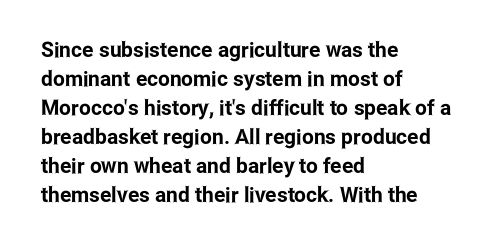
{"italic": "no", "underline": "no", "align": "left", "line_spacing": "normal", "line_spacing_ratio": 1.38, "letter_spacing": "normal", "letter_spacing_em": 0.0, "glyph_px": 21}
